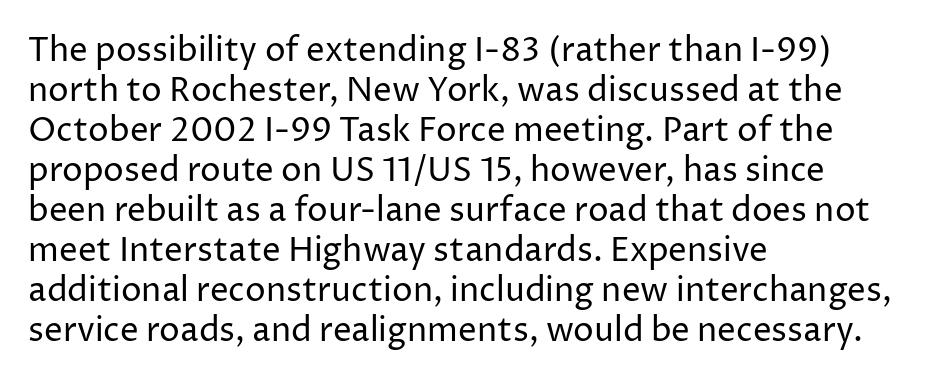
The image shows 33 px regular-weight sans-serif type, upright; set left-aligned, line spacing 1.21x, normal letter spacing, not underlined; low stroke contrast and a medium x-height.
